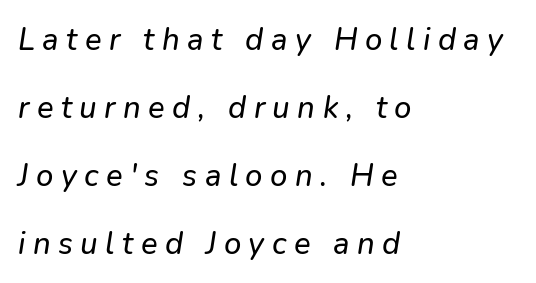
Each row of text sits above clean, open space. These lines are rendered in a variable-pitch font. Alignment: flush left. The face used here is rendered with a markedly widened letterfit. These lines are composed in type without serifs. A great deal of white space separates one row of letters from the next.
